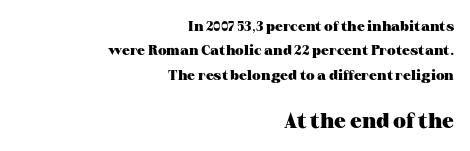
Q: Is the text bold? A: Yes.
Q: Is the text italic (slanted)? A: No, it is upright.
Q: Is the text underlined? A: No.
Q: How is the paragraph aligned? A: Right-aligned.
Q: Is the spacing between letters normal or unusually wide? A: Normal.
Q: Which block of text is set in a larger size, the first (top) or the second (bottom)? A: The second (bottom) one.
